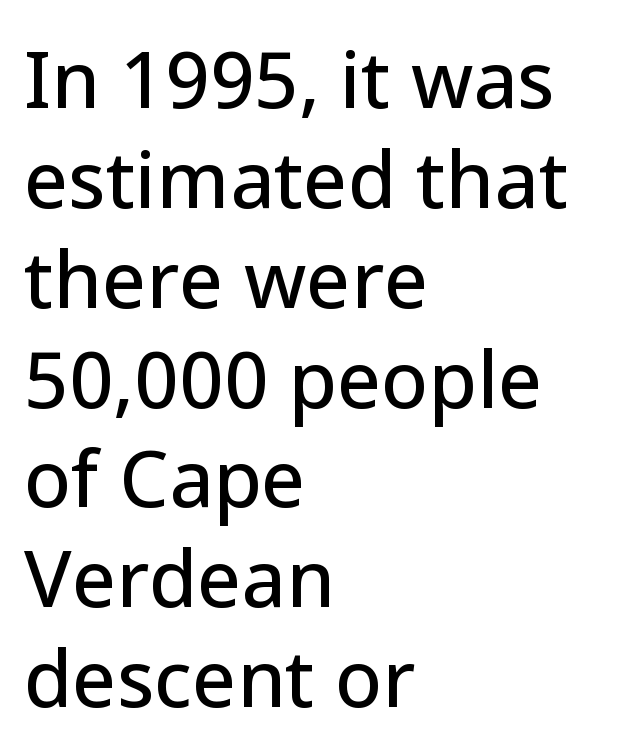
The passage shown is typeset with a sans-serif family. The setting favours the left margin, as ordinary paragraphs usually do. A typesetter would call this leading conventional body-copy spacing. It's the straight-up-and-down kind of type.
